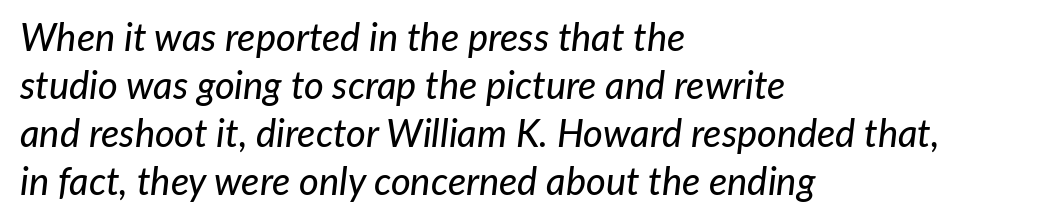
The horizontal fit of the characters is conventional and even. A typesetter would mark this as italic. Check the space under the baseline: it is left empty. Successive baselines arrive at the customary interval. The face used here is proportionally spaced, like ordinary book or web type. Leftover space on each line is placed entirely after the last word.
